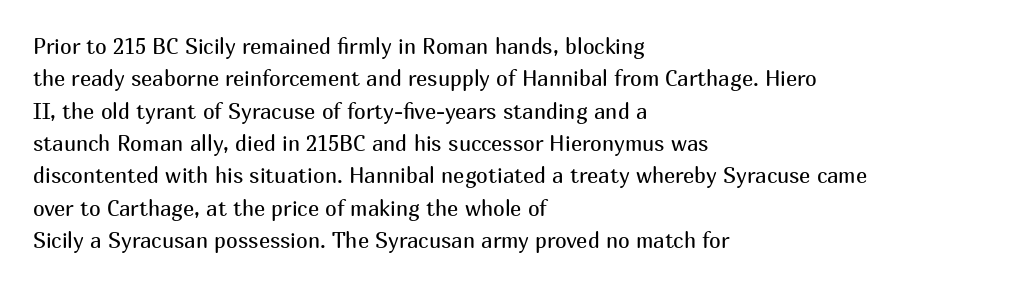
{"italic": "no", "bold": "no", "underline": "no", "align": "left", "line_spacing": "normal", "line_spacing_ratio": 1.54, "letter_spacing": "normal", "letter_spacing_em": 0.0, "glyph_px": 21}
